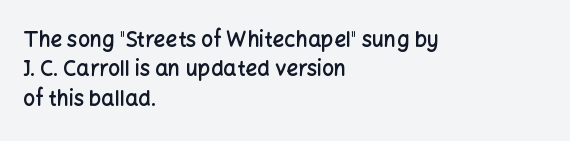
The space between consecutive lines is moderate. Its strokes are somewhat broadened, the hallmark of semibold type. Tracking value appears to be zero — textbook default spacing. These lines are set flush left with a ragged right edge. Underlining? Definitely not there. If you drew a line through each stem, it would be perfectly vertical.
